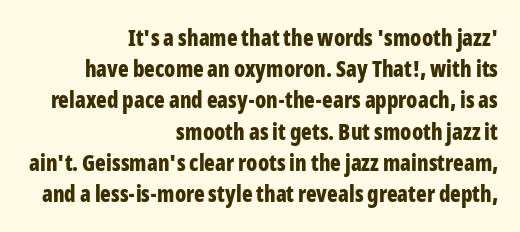
Students, observe: this is what conventionally led text looks like. Short note: letters normally spaced. You can tell it's not italic because the verticals are truly vertical. The lines are quadded right. A full-strength bold gives these letters their thick strokes.
